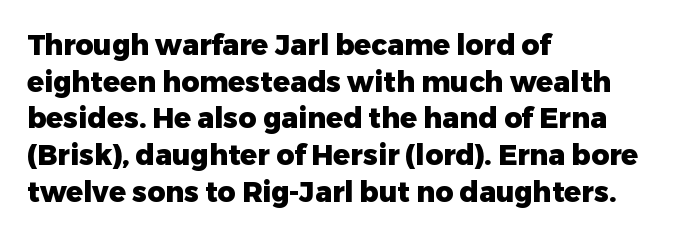
The image shows 28 px heavy sans-serif type, upright; set left-aligned, normal line spacing (1.31x), normal letter spacing, not underlined; low stroke contrast and a medium x-height.
